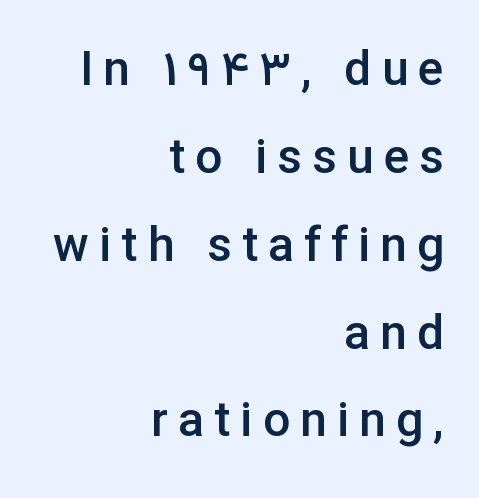
{"serif": "no", "italic": "no", "bold": "semi", "weight": "semibold", "width": "normal", "stroke_contrast": "low", "x_height": "medium", "monospaced": "no", "underline": "no", "align": "right", "line_spacing_ratio": 1.83, "letter_spacing": "wide", "letter_spacing_em": 0.21, "glyph_px": 48}
